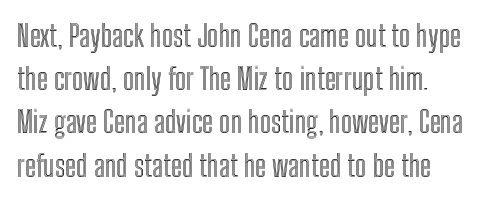
Check under the words: just untouched page. Nope, not italic — everything's standing straight. No extra tracking has been applied to these lines. Vertical spacing — default. The face used here is proportionally spaced, like ordinary book or web type.
